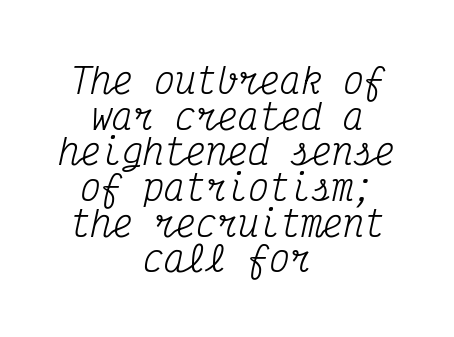
Q: Is the text bold? A: No.
Q: Is the text italic (slanted)? A: Yes, it leans right by about 12 degrees.
Q: Is the typeface a serif or a sans-serif typeface? A: Serif.
Q: Is the text underlined? A: No.
Q: How is the paragraph aligned? A: Centered.
Q: Is the spacing between letters normal or unusually wide? A: Normal.
Q: Is the spacing between lines tight, normal or loose? A: Tight.
Q: Width (condensed, normal, or wide)? A: Condensed.
Q: Stroke contrast? A: Medium.
Q: x-height? A: Medium.
Q: Monospaced? A: Yes.
